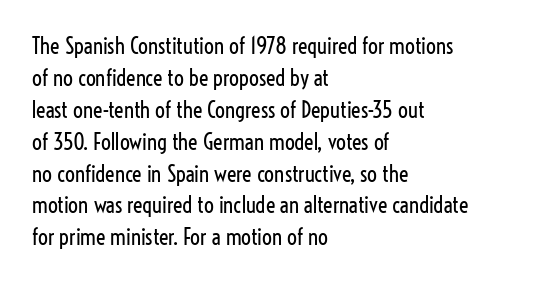
This sample uses an upright cut, with every glyph sitting square on the baseline. Check the space under the baseline: it is left empty. These lines are set flush left with a ragged right edge. Weight: not bold — regular or lighter.
